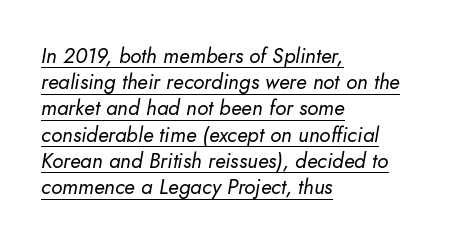
Q: Is the text bold? A: No.
Q: Is the text italic (slanted)? A: Yes, it leans right by about 10 degrees.
Q: Is the text underlined? A: Yes.
Q: How is the paragraph aligned? A: Left-aligned.
Q: Is the spacing between letters normal or unusually wide? A: Normal.
Q: Is the spacing between lines tight, normal or loose? A: Normal.
